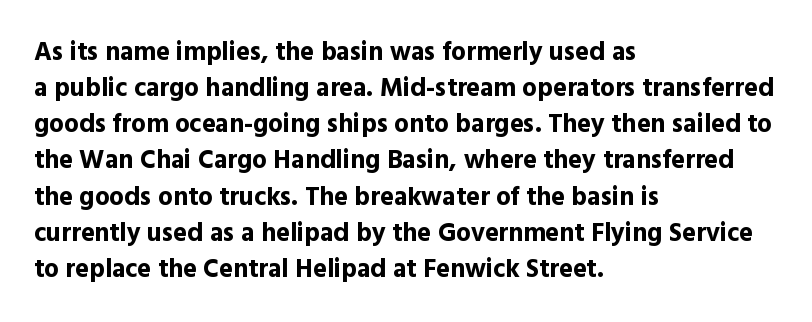
Q: Is the text bold? A: Yes.
Q: Is the text italic (slanted)? A: No, it is upright.
Q: Is the text underlined? A: No.
Q: How is the paragraph aligned? A: Left-aligned.
Q: Is the spacing between letters normal or unusually wide? A: Normal.
Q: Is the spacing between lines tight, normal or loose? A: Normal.
